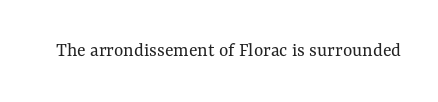
The image shows 20 px text type, upright; set normal letter spacing, not underlined.
